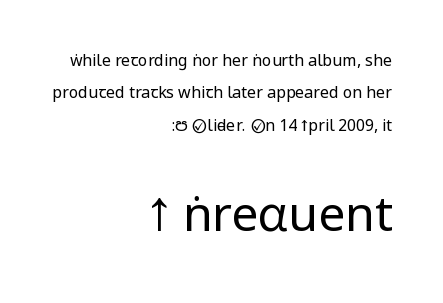
These lines were composed using upright roman letters. Underline: absent. The rendering enlarges the type as you move from the upper chunk to the lower. Is the stroke heavy? The answer is a plain regular-or-lighter. In terms of letterform style, serifs are entirely absent.
